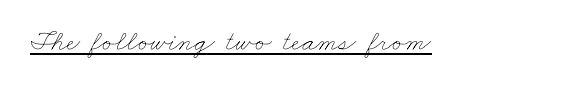
On a weight scale, this lands at 450 or below. Looks like regular typesetting: each glyph gets only the width it needs. This rendering features underlined lettering. Standard letterfit; no display-style spreading of the glyphs.
